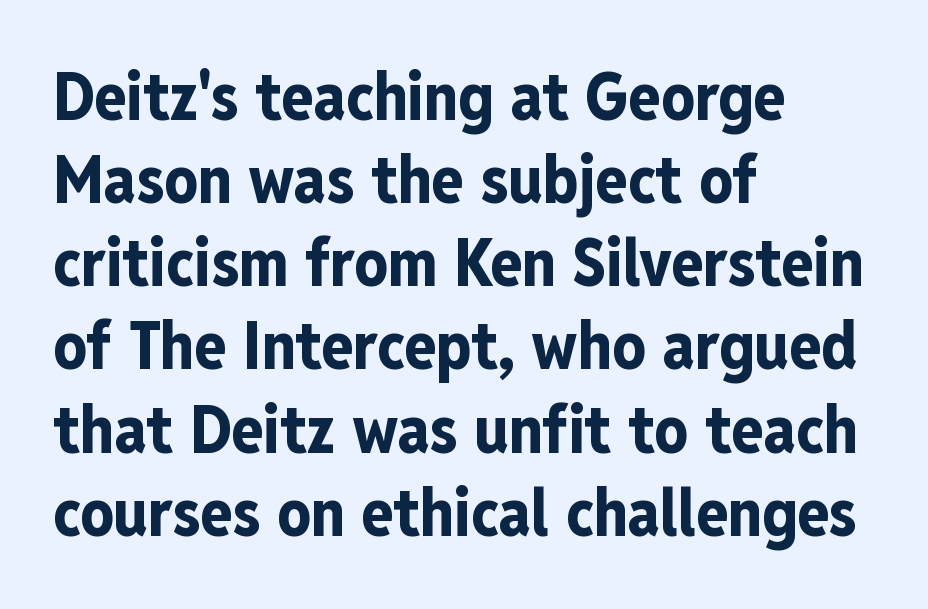
{"serif": "no", "italic": "no", "bold": "yes", "weight": "bold", "width": "condensed", "stroke_contrast": "low", "x_height": "medium", "monospaced": "no", "underline": "no", "align": "left", "line_spacing": "normal", "line_spacing_ratio": 1.26, "letter_spacing": "normal", "letter_spacing_em": 0.0, "glyph_px": 66}
